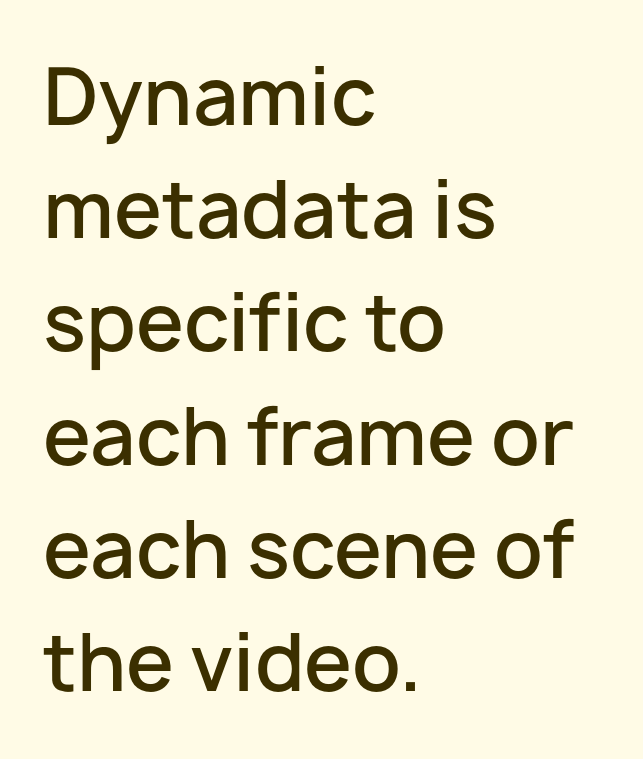
The image shows 77 px semibold sans-serif type, upright; set left-aligned, normal line spacing (1.47x), normal letter spacing, not underlined; low stroke contrast and a medium x-height.
